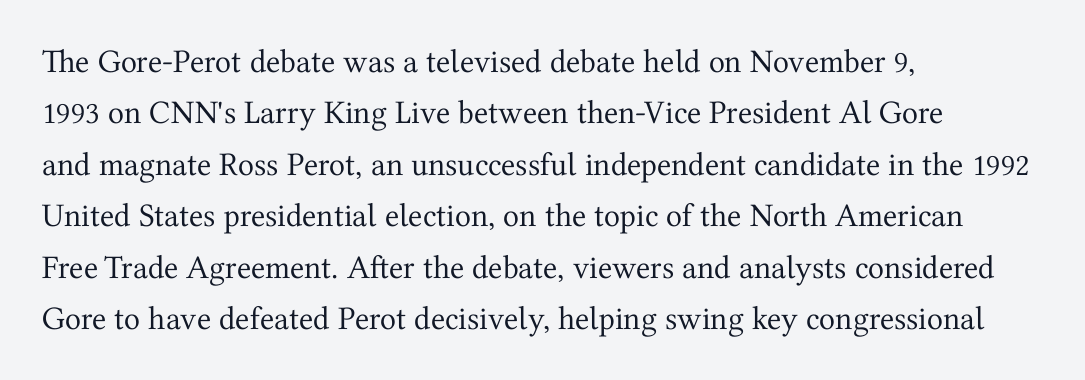
Stem width sits at or under what a default text font uses. If you measured baseline to baseline, you'd find a middling distance. Note the varied advance widths — an 'i' is clearly narrower than an 'm'. Typographically, this falls in the serif category. All the whitespace from short lines collects on the right.
